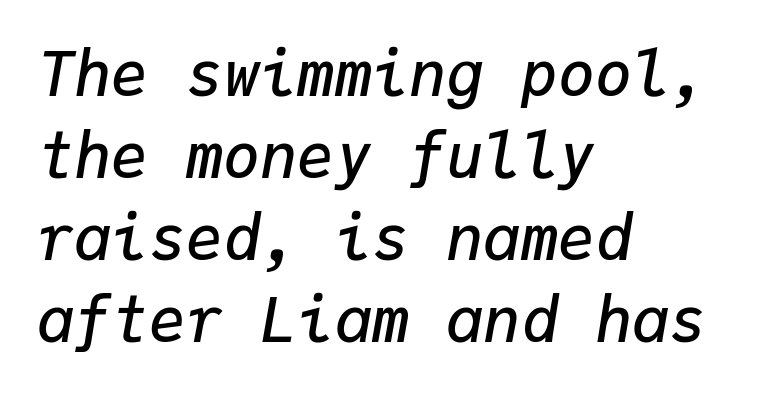
Q: Is the text bold? A: Semi-bold.
Q: Is the text italic (slanted)? A: Yes, it leans right by about 9 degrees.
Q: Is the text underlined? A: No.
Q: How is the paragraph aligned? A: Left-aligned.
Q: Is the spacing between letters normal or unusually wide? A: Normal.
Q: Is the spacing between lines tight, normal or loose? A: Normal.
Q: Width (condensed, normal, or wide)? A: Normal.
Q: Stroke contrast? A: Low.
Q: x-height? A: Medium.
Q: Monospaced? A: Yes.
